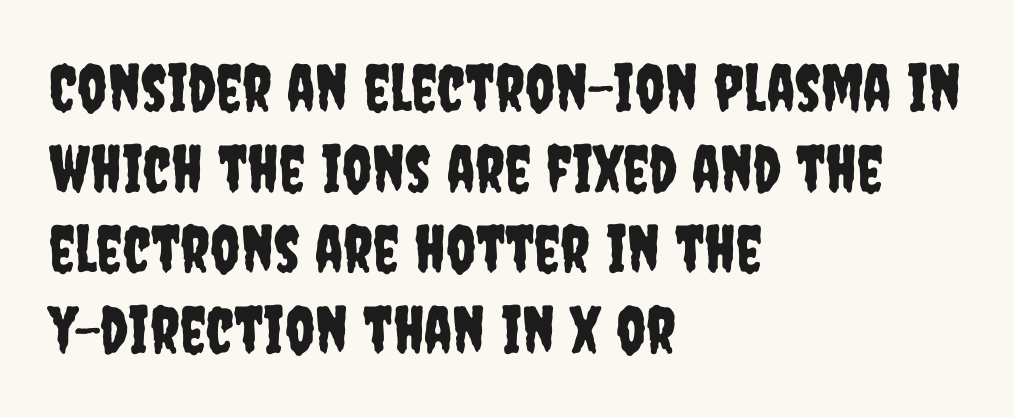
Q: Is the text italic (slanted)? A: No, it is upright.
Q: Is the typeface a serif or a sans-serif typeface? A: Sans-serif.
Q: Is the text underlined? A: No.
Q: How is the paragraph aligned? A: Left-aligned.
Q: Is the spacing between letters normal or unusually wide? A: Normal.
Q: Width (condensed, normal, or wide)? A: Condensed.
Q: Stroke contrast? A: Low.
Q: x-height? A: Large.
Q: Monospaced? A: No.
